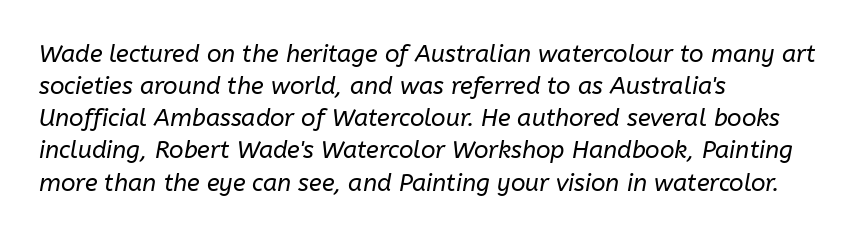
Q: Is the text bold? A: No.
Q: Is the text italic (slanted)? A: Yes, it leans right by about 10 degrees.
Q: Is the text underlined? A: No.
Q: How is the paragraph aligned? A: Left-aligned.
Q: Is the spacing between letters normal or unusually wide? A: Normal.
Q: Is the spacing between lines tight, normal or loose? A: Normal.
